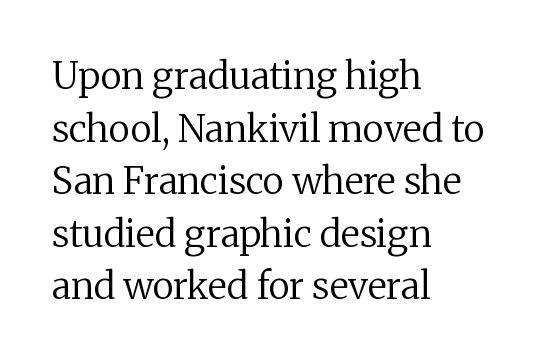
The image shows 37 px regular-weight serif type, upright; set left-aligned, normal line spacing (1.42x), normal letter spacing, not underlined; medium stroke contrast and a medium x-height.
